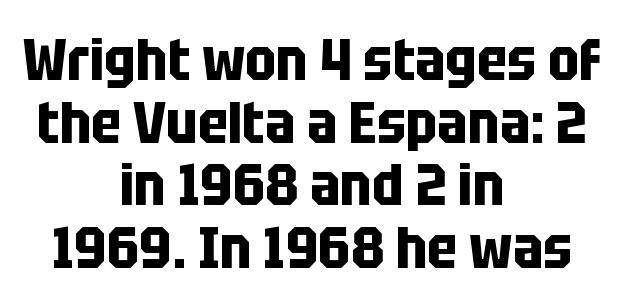
Q: Is the text bold? A: Yes.
Q: Is the text italic (slanted)? A: No, it is upright.
Q: Is the typeface a serif or a sans-serif typeface? A: Sans-serif.
Q: Is the text underlined? A: No.
Q: How is the paragraph aligned? A: Centered.
Q: Is the spacing between letters normal or unusually wide? A: Normal.
Q: Is the spacing between lines tight, normal or loose? A: Tight.
Q: Width (condensed, normal, or wide)? A: Condensed.
Q: Stroke contrast? A: Low.
Q: x-height? A: Large.
Q: Monospaced? A: No.
